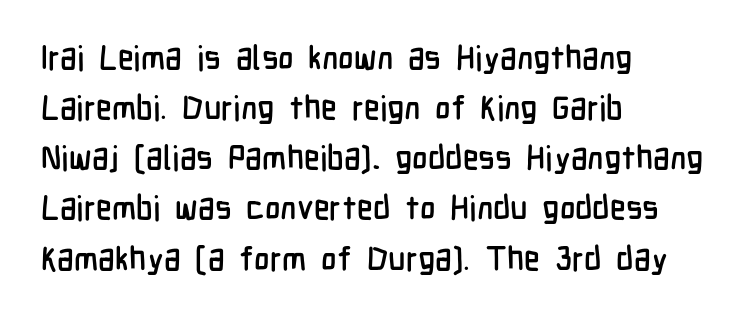
The designer went with a sans here, leaving each stem footless. The string is rendered with underlining switched off. The lines are quadded left. Looks like regular typesetting: each glyph gets only the width it needs. Honestly, the letter spacing is just normal — you wouldn't notice it.
